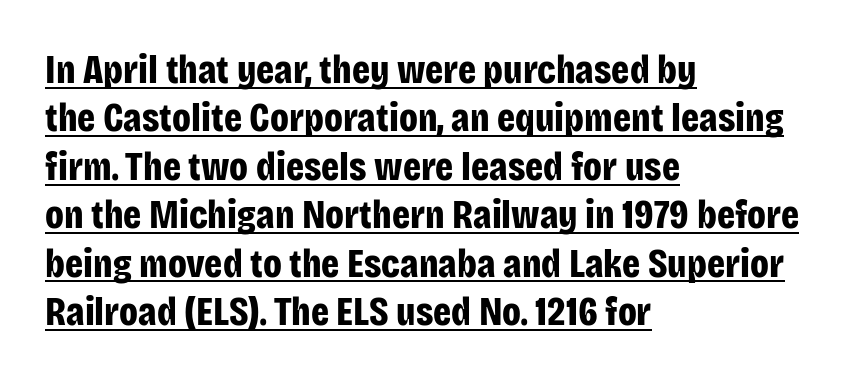
Q: Is the text bold? A: Yes.
Q: Is the text italic (slanted)? A: No, it is upright.
Q: Is the typeface a serif or a sans-serif typeface? A: Sans-serif.
Q: Is the text underlined? A: Yes.
Q: How is the paragraph aligned? A: Left-aligned.
Q: Is the spacing between letters normal or unusually wide? A: Normal.
Q: Width (condensed, normal, or wide)? A: Condensed.
Q: Stroke contrast? A: Low.
Q: x-height? A: Large.
Q: Monospaced? A: No.
